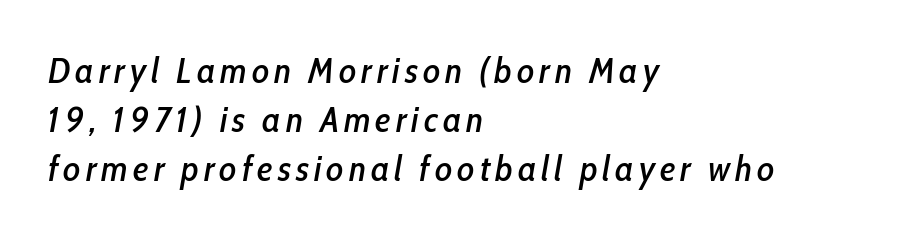
Q: Is the text italic (slanted)? A: Yes, it leans right by about 10 degrees.
Q: Is the text underlined? A: No.
Q: How is the paragraph aligned? A: Left-aligned.
Q: Is the spacing between lines tight, normal or loose? A: Normal.
Q: Width (condensed, normal, or wide)? A: Condensed.
Q: Stroke contrast? A: Low.
Q: x-height? A: Medium.
Q: Monospaced? A: No.
